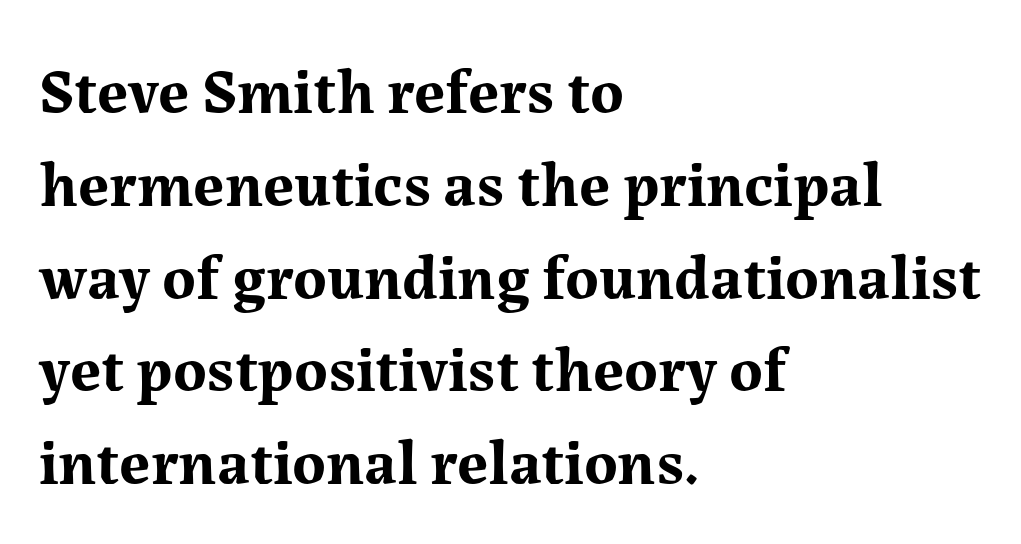
The image shows 64 px bold serif type, upright; set left-aligned, normal line spacing (1.45x), normal letter spacing, not underlined; medium stroke contrast and a medium x-height.
